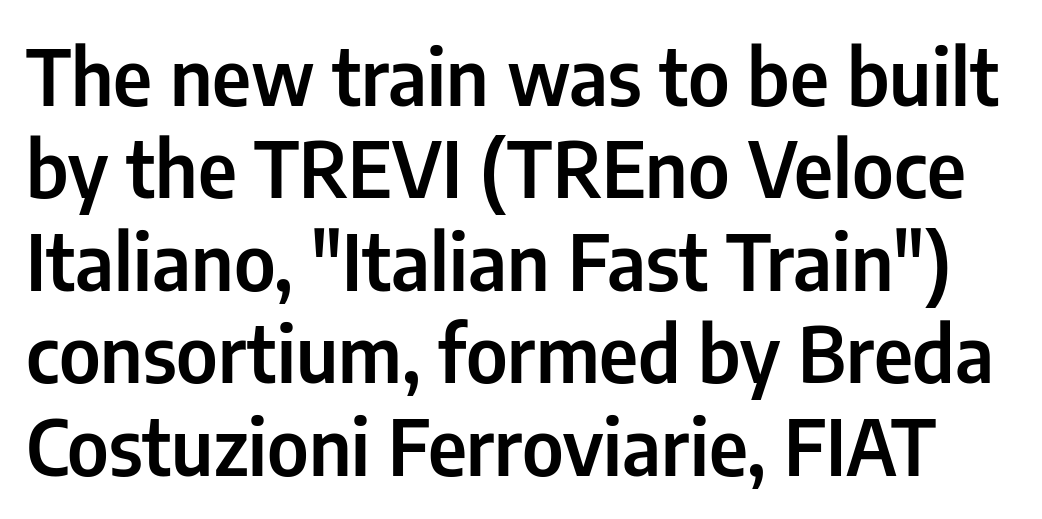
The image shows 77 px condensed sans-serif type, upright; set line spacing 1.2x, normal letter spacing, not underlined; low stroke contrast and a medium x-height.
